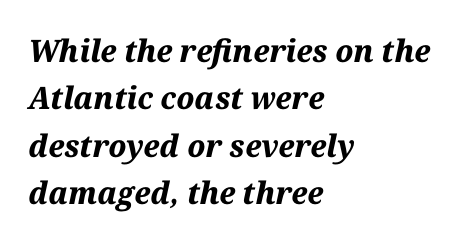
The image shows 31 px bold type, italic (leaning right); set left-aligned, normal line spacing (1.53x), normal letter spacing, not underlined; medium stroke contrast and a medium x-height.
